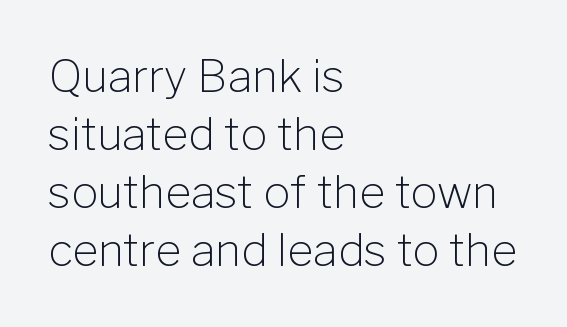
{"serif": "no", "italic": "no", "bold": "no", "weight": "light", "width": "normal", "stroke_contrast": "low", "x_height": "medium", "monospaced": "no", "underline": "no", "align": "left", "line_spacing": "normal", "line_spacing_ratio": 1.29, "letter_spacing": "normal", "letter_spacing_em": 0.0, "glyph_px": 45}
